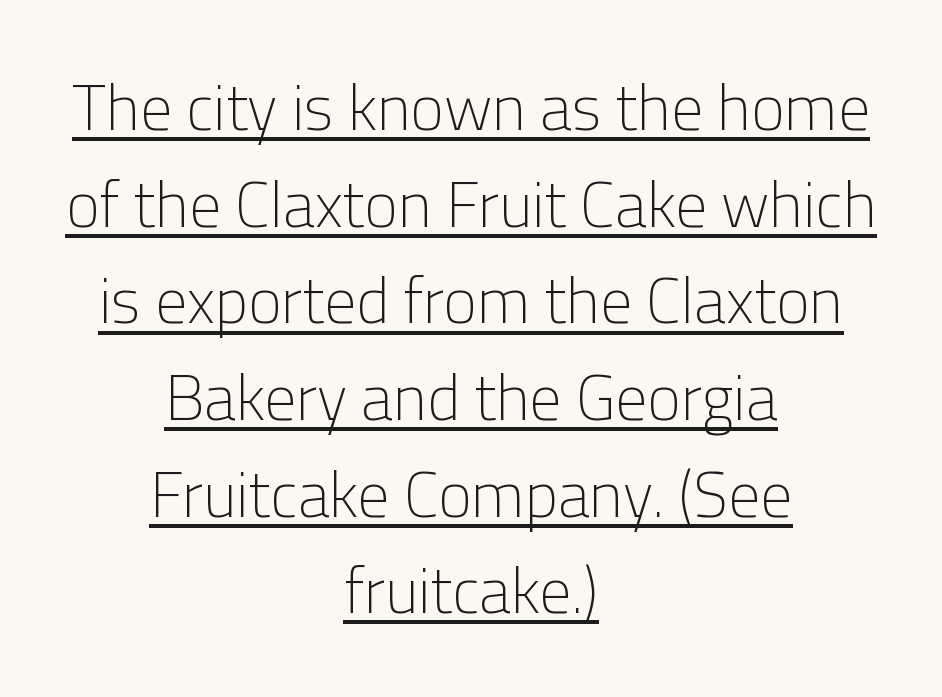
Q: Is the text bold? A: No.
Q: Is the text italic (slanted)? A: No, it is upright.
Q: Is the typeface a serif or a sans-serif typeface? A: Sans-serif.
Q: Is the text underlined? A: Yes.
Q: How is the paragraph aligned? A: Centered.
Q: Is the spacing between letters normal or unusually wide? A: Normal.
Q: Is the spacing between lines tight, normal or loose? A: Normal.
Q: Width (condensed, normal, or wide)? A: Normal.
Q: Stroke contrast? A: Low.
Q: x-height? A: Medium.
Q: Monospaced? A: No.
